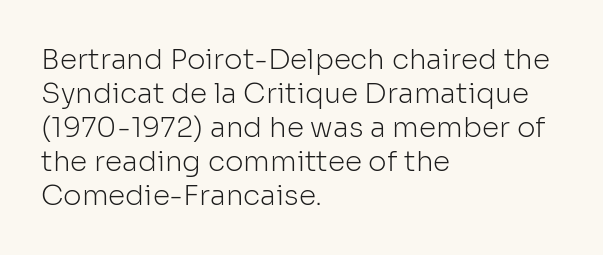
{"serif": "no", "italic": "no", "bold": "no", "weight": "light", "width": "normal", "stroke_contrast": "low", "x_height": "medium", "monospaced": "no", "underline": "no", "align": "left", "line_spacing_ratio": 1.21, "letter_spacing": "normal", "letter_spacing_em": 0.0, "glyph_px": 28}
